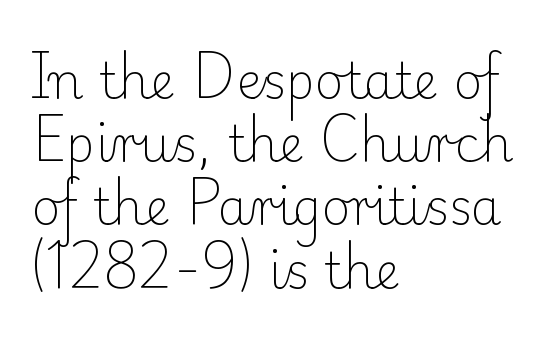
Q: Is the text bold? A: No.
Q: Is the text italic (slanted)? A: No, it is upright.
Q: Is the typeface a serif or a sans-serif typeface? A: Serif.
Q: Is the text underlined? A: No.
Q: How is the paragraph aligned? A: Left-aligned.
Q: Is the spacing between letters normal or unusually wide? A: Normal.
Q: Is the spacing between lines tight, normal or loose? A: Normal.
Q: Width (condensed, normal, or wide)? A: Normal.
Q: Stroke contrast? A: Low.
Q: x-height? A: Small.
Q: Monospaced? A: No.
